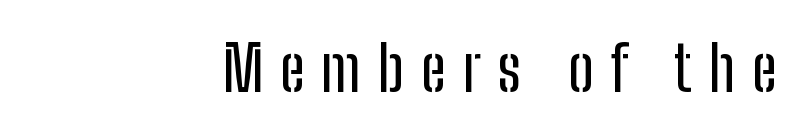
{"serif": "no", "italic": "no", "width": "condensed", "stroke_contrast": "low", "x_height": "medium", "monospaced": "no", "underline": "no", "align": "right", "letter_spacing": "wide", "letter_spacing_em": 0.27, "glyph_px": 62}
